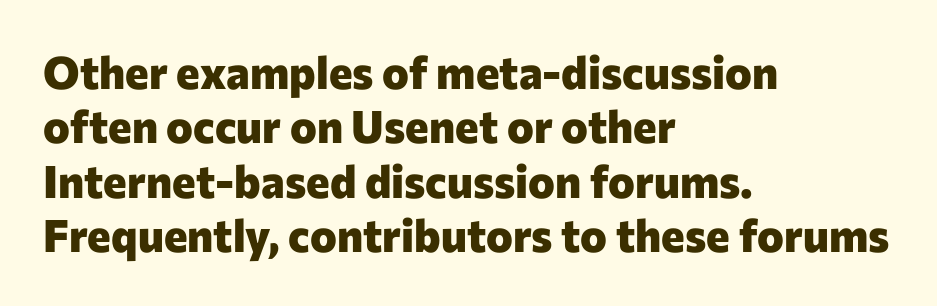
The designer went with a sans here, leaving each stem footless. Honestly, the letter spacing is just normal — you wouldn't notice it. Looks like regular typesetting: each glyph gets only the width it needs. The space beneath each line is pristine and unruled.
